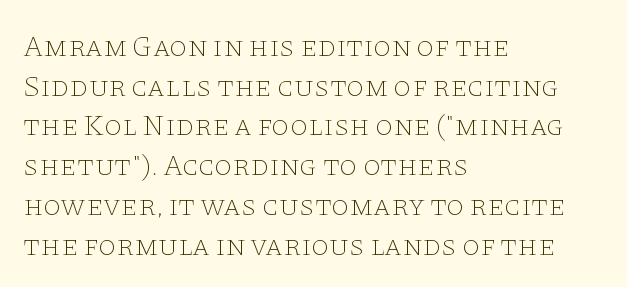
Q: Is the text bold? A: No.
Q: Is the text italic (slanted)? A: No, it is upright.
Q: Is the typeface a serif or a sans-serif typeface? A: Serif.
Q: Is the text underlined? A: No.
Q: How is the paragraph aligned? A: Left-aligned.
Q: Is the spacing between letters normal or unusually wide? A: Normal.
Q: Is the spacing between lines tight, normal or loose? A: Normal.
Q: Width (condensed, normal, or wide)? A: Wide.
Q: Stroke contrast? A: Low.
Q: x-height? A: Large.
Q: Monospaced? A: No.
